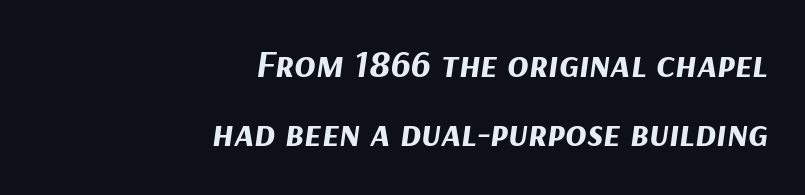
The face used here has a pronounced slope to its letters. Is this a fixed-width face? No — the glyphs have proportional, varying widths. Line ends are locked; line starts wander. The face used here is rendered with its standard letterfit. A full-strength bold gives these letters their thick strokes.
